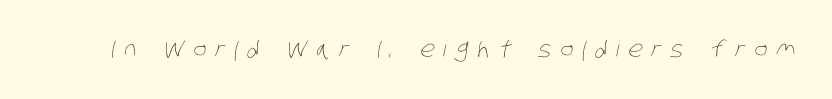
Q: Is the text bold? A: No.
Q: Is the text underlined? A: No.
Q: Is the spacing between letters normal or unusually wide? A: Unusually wide.
